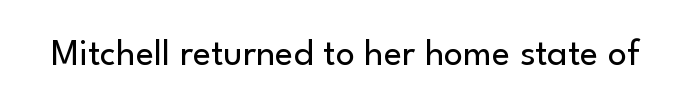
The image shows 38 px regular-weight sans-serif type, upright; set normal letter spacing, not underlined; low stroke contrast and a small x-height.
